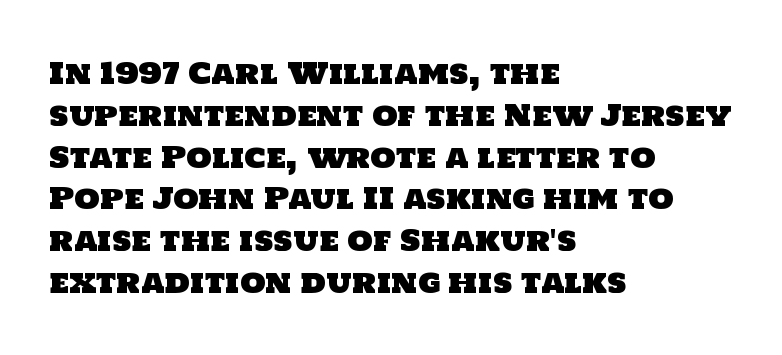
{"serif": "no", "width": "normal", "stroke_contrast": "low", "x_height": "large", "monospaced": "no", "underline": "no", "align": "left", "line_spacing": "normal", "line_spacing_ratio": 1.44, "letter_spacing": "normal", "letter_spacing_em": 0.0, "glyph_px": 29}
